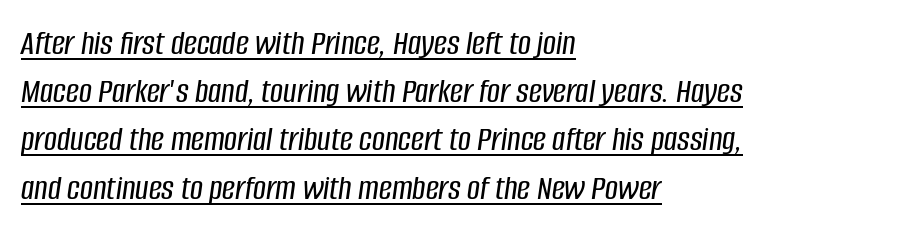
The image shows 36 px condensed type, italic (leaning right); set left-aligned, normal line spacing (1.34x), normal letter spacing, underlined; low stroke contrast and a large x-height.
